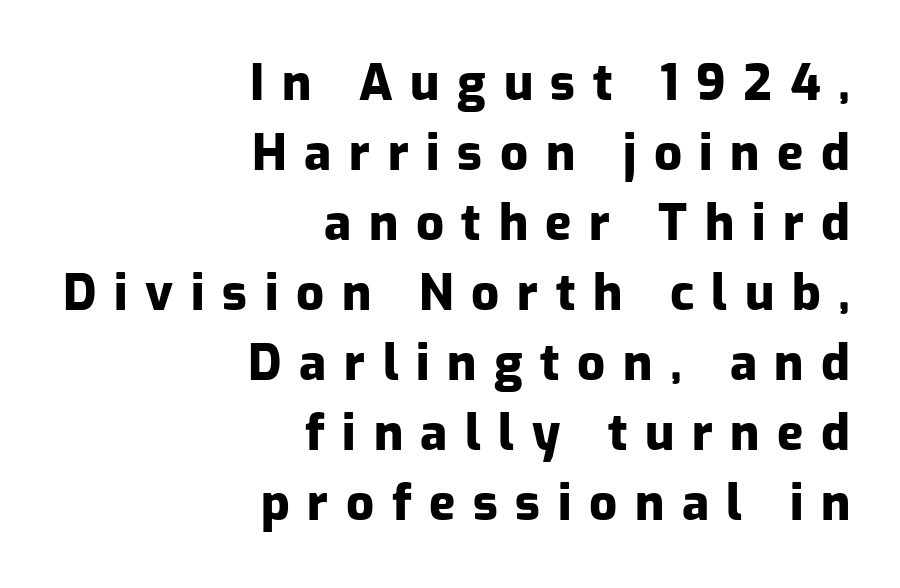
{"serif": "no", "italic": "no", "bold": "yes", "weight": "heavy", "width": "normal", "stroke_contrast": "low", "x_height": "medium", "monospaced": "no", "underline": "no", "align": "right", "line_spacing": "normal", "line_spacing_ratio": 1.43, "letter_spacing": "wide", "letter_spacing_em": 0.36, "glyph_px": 49}
